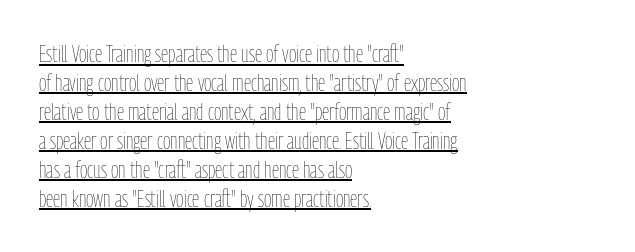
Q: Is the text bold? A: No.
Q: Is the text italic (slanted)? A: No, it is upright.
Q: Is the text underlined? A: Yes.
Q: How is the paragraph aligned? A: Left-aligned.
Q: Is the spacing between letters normal or unusually wide? A: Normal.
Q: Is the spacing between lines tight, normal or loose? A: Normal.
